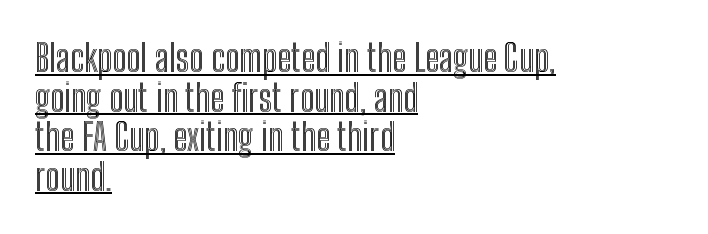
{"italic": "no", "width": "condensed", "x_height": "medium", "monospaced": "no", "underline": "yes", "align": "left", "line_spacing": "tight", "line_spacing_ratio": 1.07, "letter_spacing": "normal", "letter_spacing_em": 0.0, "glyph_px": 37}
